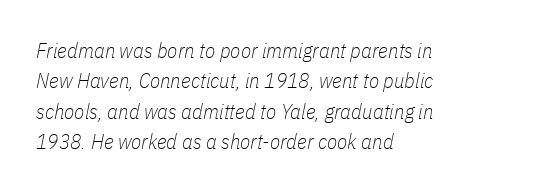
A classic flush-left, rag-right setting is used for this passage. Descender tails drop into unmarked territory. Stroke mass is kept to a normal reading level or below. Inter-character spacing is left at the font's built-in metrics.
